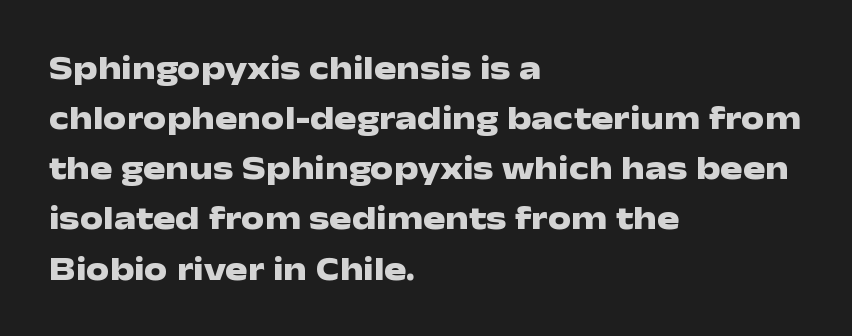
{"serif": "no", "italic": "no", "bold": "yes", "weight": "heavy", "width": "wide", "stroke_contrast": "low", "x_height": "medium", "monospaced": "no", "underline": "no", "align": "left", "line_spacing": "normal", "line_spacing_ratio": 1.52, "letter_spacing": "normal", "letter_spacing_em": 0.0, "glyph_px": 33}
